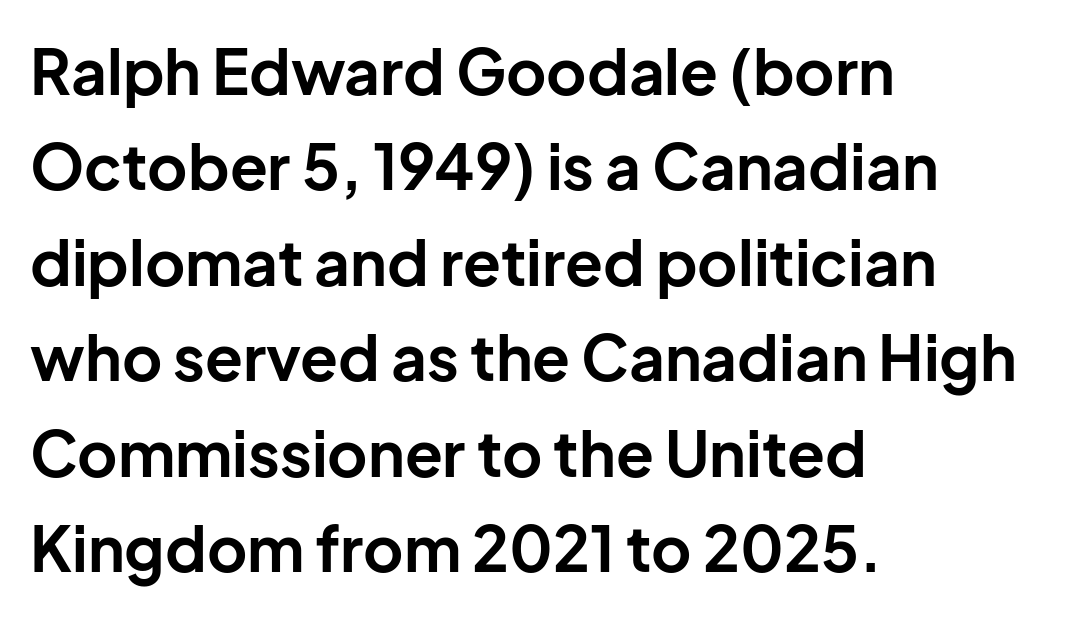
{"serif": "no", "italic": "no", "bold": "yes", "weight": "bold", "width": "normal", "stroke_contrast": "low", "x_height": "medium", "monospaced": "no", "underline": "no", "align": "left", "line_spacing": "normal", "line_spacing_ratio": 1.54, "letter_spacing": "normal", "letter_spacing_em": 0.0, "glyph_px": 62}
